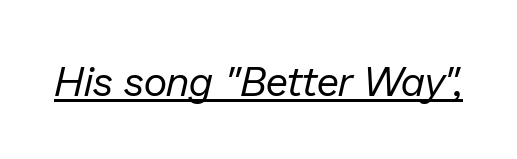
When letters slant like this, we call the style italic. Check the space under the baseline: a stroke is drawn there. The letters sit at their default tracking, neither squeezed nor spread. Varying glyph widths throughout — classic text-font behaviour. Stroke mass is kept to a normal reading level or below.
